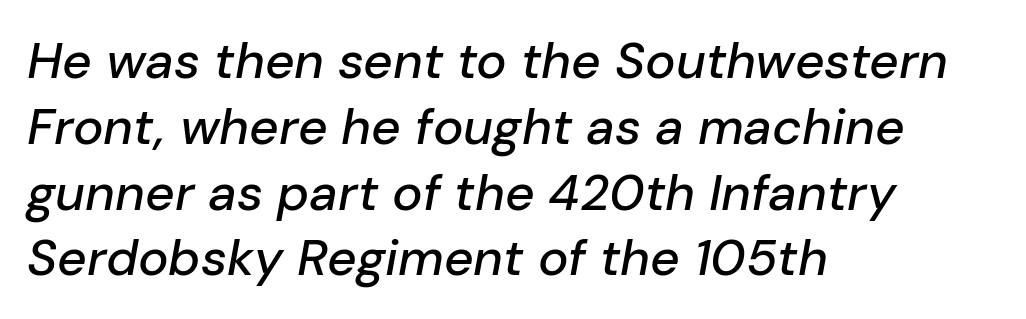
Slant detected: the letters are inclined. Short and long lines alike share a common starting point at left. Quick note: interline space is typical. Descenders are the only things crossing below the line. This sample uses plain, unmodified letter spacing.
